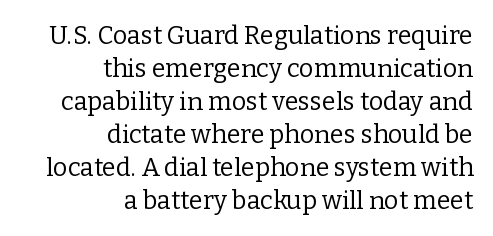
The image shows 25 px text type, upright; set right-aligned, normal line spacing (1.32x), normal letter spacing, not underlined.
